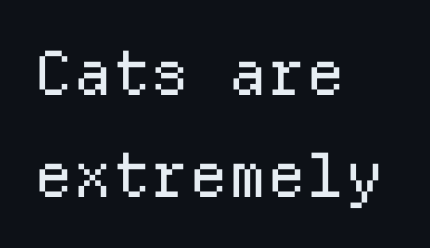
{"serif": "no", "italic": "no", "bold": "no", "weight": "regular", "width": "normal", "stroke_contrast": "low", "x_height": "medium", "monospaced": "yes", "underline": "no", "align": "left", "line_spacing": "normal", "line_spacing_ratio": 1.67, "letter_spacing": "normal", "letter_spacing_em": 0.0, "glyph_px": 61}
